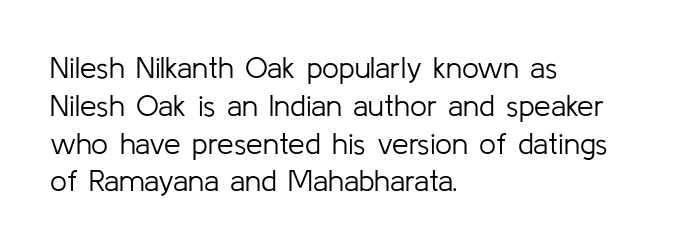
The foot of each line stays bare and open. Stroke thickness stays within the range of a standard reading face or lighter. Does the leading feel generous? No, just average. Here the designer chose a conventional face with non-uniform glyph widths.
